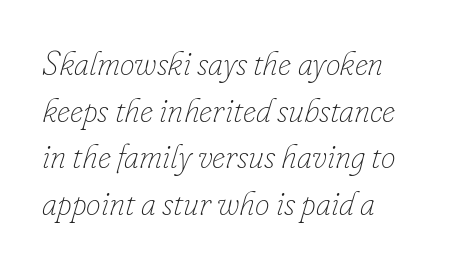
The image shows 33 px thin type, italic (leaning right); set left-aligned, normal line spacing (1.41x), normal letter spacing, not underlined; low stroke contrast and a small x-height.
